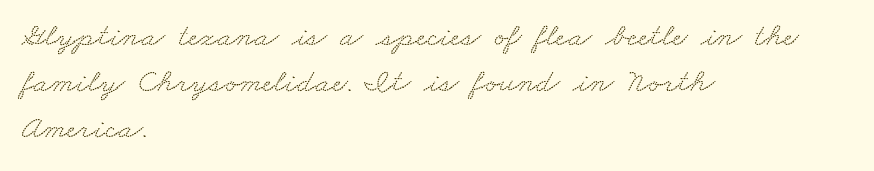
Character widths vary here, with narrow letters taking less room than wide ones. Is the letter spacing exaggerated? No — it looks like the ordinary default. Letterform terminals end in serifs throughout the passage. Descenders hang freely into open space. The rows are spaced the way most documents space them.
